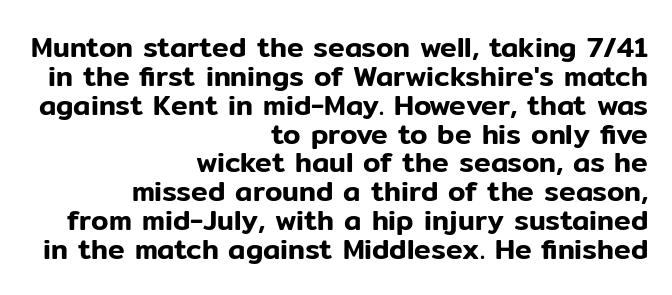
Upright lettering throughout. The line texture is even and compact thanks to regular tracking. Proportional: the letters do not fall into vertical columns. Reading down the column, the eye jumps only a short way to each next line.
